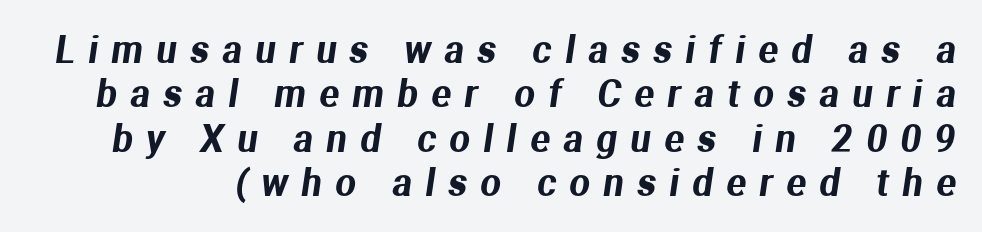
{"serif": "no", "width": "normal", "stroke_contrast": "medium", "x_height": "medium", "monospaced": "no", "underline": "no", "line_spacing_ratio": 1.23, "letter_spacing": "wide", "letter_spacing_em": 0.38, "glyph_px": 36}
